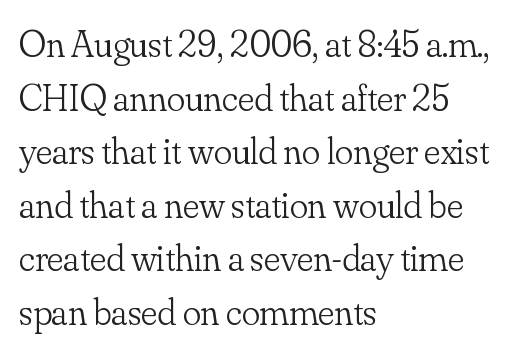
Q: Is the text bold? A: No.
Q: Is the text italic (slanted)? A: No, it is upright.
Q: Is the typeface a serif or a sans-serif typeface? A: Serif.
Q: Is the text underlined? A: No.
Q: How is the paragraph aligned? A: Left-aligned.
Q: Is the spacing between letters normal or unusually wide? A: Normal.
Q: Is the spacing between lines tight, normal or loose? A: Normal.
Q: Width (condensed, normal, or wide)? A: Normal.
Q: Stroke contrast? A: Low.
Q: x-height? A: Small.
Q: Monospaced? A: No.
